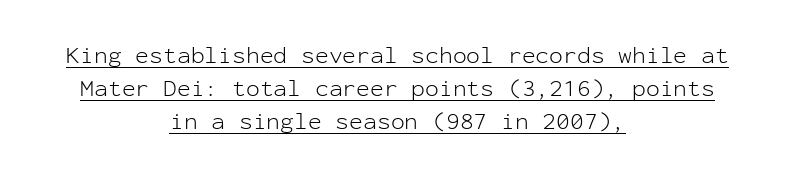
{"italic": "no", "bold": "no", "underline": "yes", "align": "center", "line_spacing": "normal", "line_spacing_ratio": 1.44, "letter_spacing": "normal", "letter_spacing_em": 0.0, "glyph_px": 23}
